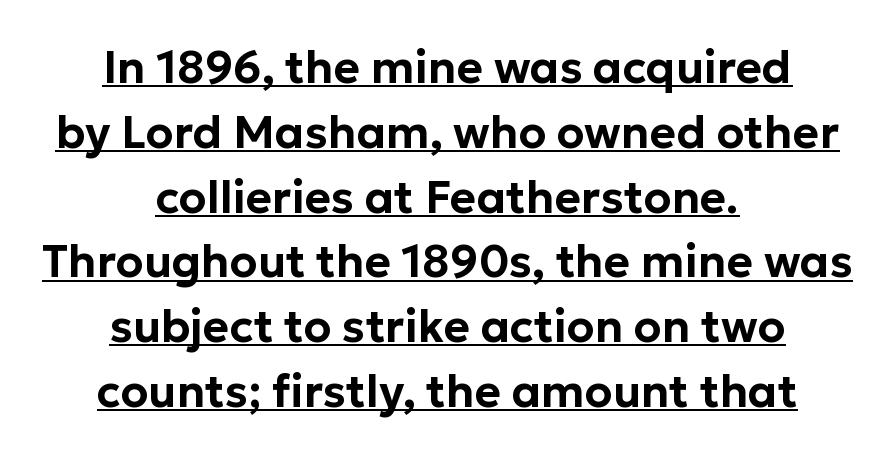
Type style note: lacks serifs. Italic? Not at all — the glyphs are vertical. Vertical spacing — default. These lines are rendered in a variable-pitch font. Which margin do the lines hug? Neither — every line sits in the middle.
